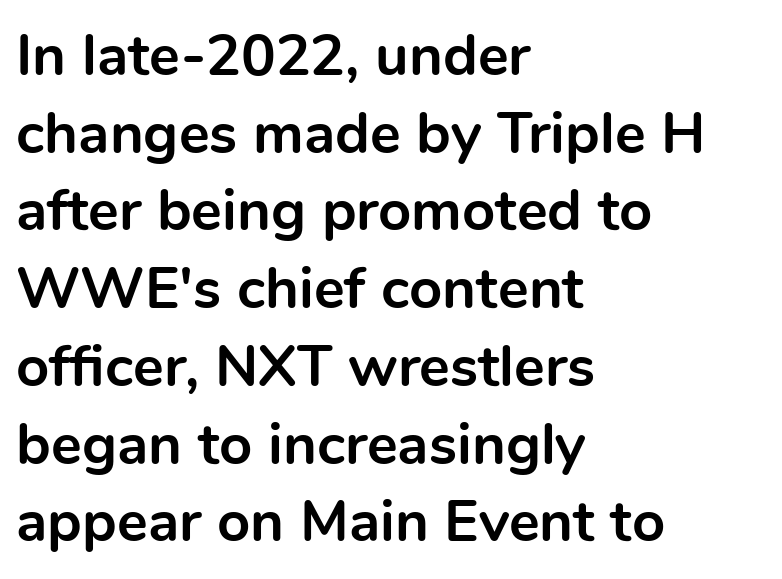
Tall strokes in this sample are plumb rather than angled. Think of a printed novel: that variable character pitch is what you see here. Bare-footed words on every line. Bold? Absolutely — the strokes are thick and heavy. A classic flush-left, rag-right setting is used for this passage.
